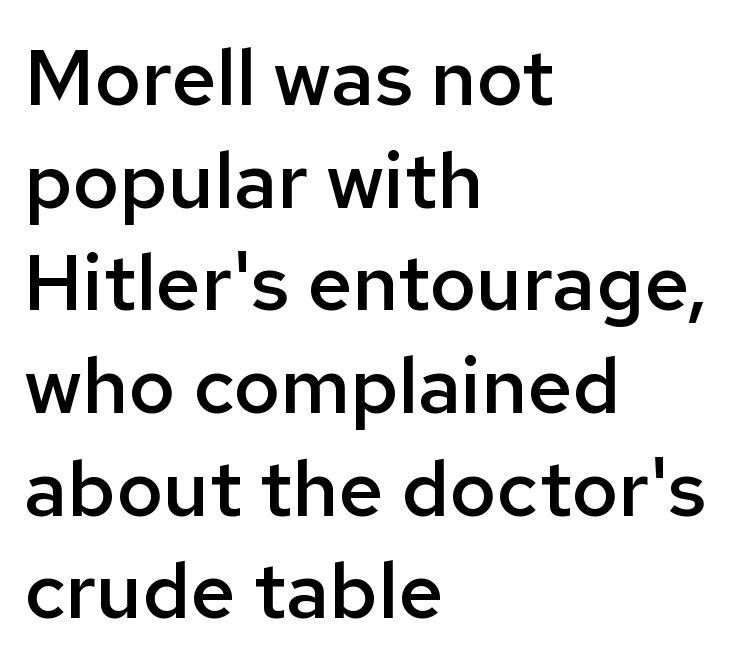
Q: Is the text bold? A: Semi-bold.
Q: Is the text italic (slanted)? A: No, it is upright.
Q: Is the typeface a serif or a sans-serif typeface? A: Sans-serif.
Q: Is the text underlined? A: No.
Q: How is the paragraph aligned? A: Left-aligned.
Q: Is the spacing between letters normal or unusually wide? A: Normal.
Q: Is the spacing between lines tight, normal or loose? A: Normal.
Q: Width (condensed, normal, or wide)? A: Normal.
Q: Stroke contrast? A: Low.
Q: x-height? A: Medium.
Q: Monospaced? A: No.
